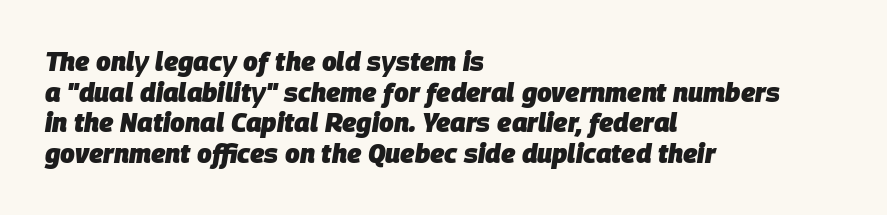
Q: Is the text bold? A: Yes.
Q: Is the text italic (slanted)? A: Yes, it leans right by about 9 degrees.
Q: Is the text underlined? A: No.
Q: How is the paragraph aligned? A: Left-aligned.
Q: Is the spacing between letters normal or unusually wide? A: Normal.
